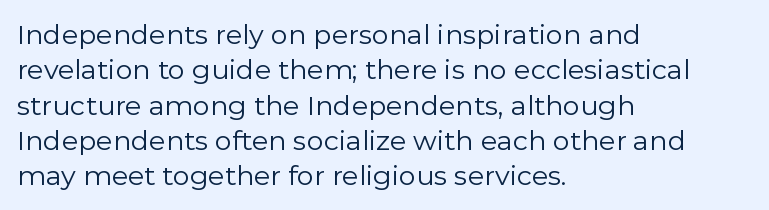
Line beginnings align vertically; line endings do not. The typography opts for an upright posture over an oblique one. Baseline-to-baseline distance is the conventional proportion of letter height. The characters are drawn with everyday or finer stroke widths. Here the glyphs are tracked normally, forming tight word shapes.
